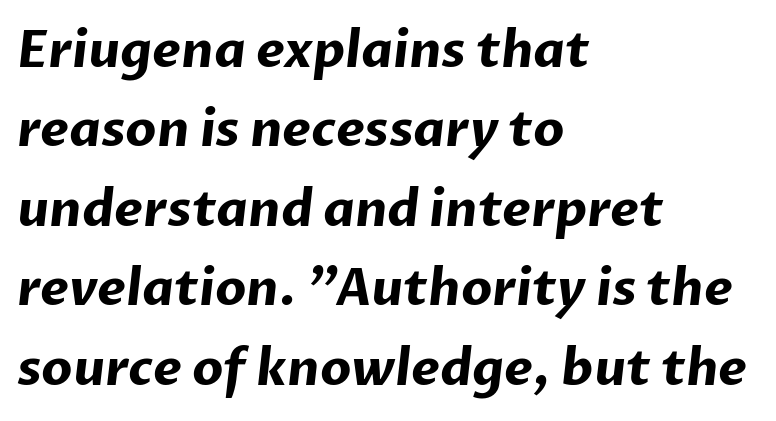
{"serif": "no", "bold": "yes", "weight": "bold", "width": "normal", "stroke_contrast": "low", "x_height": "medium", "monospaced": "no", "underline": "no", "align": "left", "line_spacing": "normal", "line_spacing_ratio": 1.59, "letter_spacing": "normal", "letter_spacing_em": 0.0, "glyph_px": 50}
